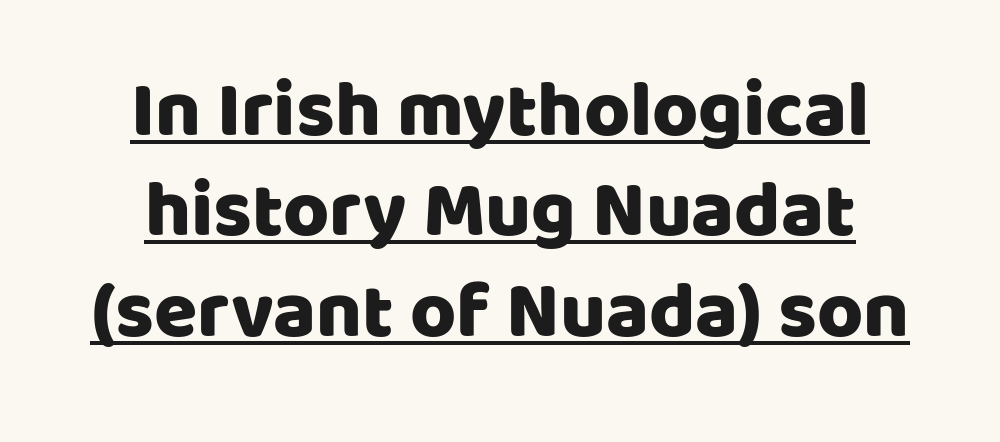
{"serif": "no", "italic": "no", "width": "normal", "stroke_contrast": "low", "x_height": "large", "monospaced": "no", "underline": "yes", "align": "center", "line_spacing": "normal", "line_spacing_ratio": 1.27, "letter_spacing": "normal", "letter_spacing_em": 0.0, "glyph_px": 79}
